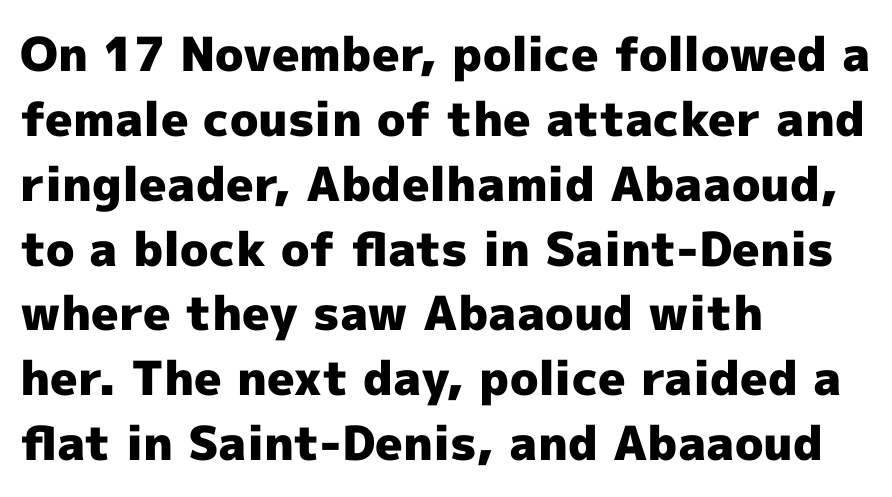
{"serif": "no", "italic": "no", "bold": "yes", "weight": "heavy", "width": "normal", "x_height": "medium", "monospaced": "no", "underline": "no", "align": "left", "line_spacing": "normal", "line_spacing_ratio": 1.38, "letter_spacing": "normal", "letter_spacing_em": 0.0, "glyph_px": 47}
